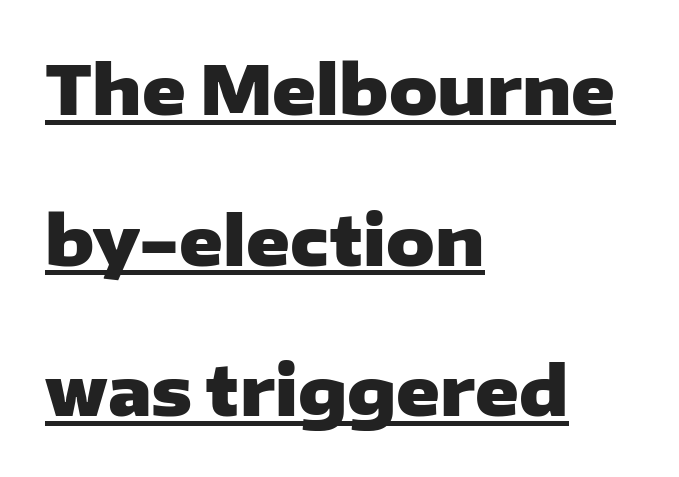
The rag falls on the right side of this text block. This sample uses an upright cut, with every glyph sitting square on the baseline. Each letter's strokes conclude bluntly, with no projecting serifs. Do the characters align in a grid? No, the font is proportional. Each line of the rendering has a horizontal stroke beneath the glyphs.
